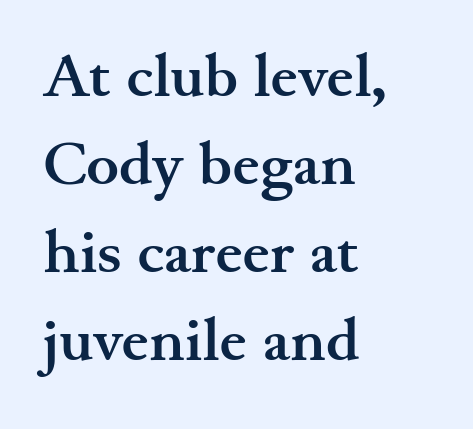
Q: Is the text bold? A: Yes.
Q: Is the text italic (slanted)? A: No, it is upright.
Q: Is the typeface a serif or a sans-serif typeface? A: Serif.
Q: Is the text underlined? A: No.
Q: How is the paragraph aligned? A: Left-aligned.
Q: Is the spacing between letters normal or unusually wide? A: Normal.
Q: Is the spacing between lines tight, normal or loose? A: Normal.
Q: Width (condensed, normal, or wide)? A: Wide.
Q: Stroke contrast? A: Medium.
Q: x-height? A: Small.
Q: Monospaced? A: No.
